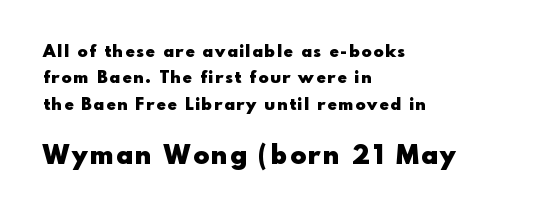
Q: Is the text bold? A: Yes.
Q: Is the text italic (slanted)? A: No, it is upright.
Q: Is the text underlined? A: No.
Q: How is the paragraph aligned? A: Left-aligned.
Q: Is the spacing between lines tight, normal or loose? A: Normal.
Q: Which block of text is set in a larger size, the first (top) or the second (bottom)? A: The second (bottom) one.
